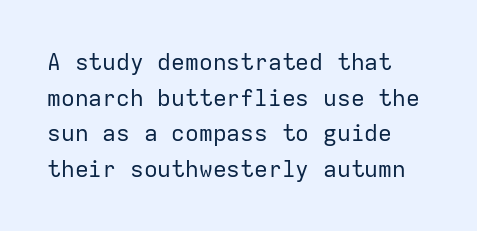
{"italic": "no", "bold": "no", "underline": "no", "line_spacing": "normal", "line_spacing_ratio": 1.55, "letter_spacing": "normal", "letter_spacing_em": 0.0, "glyph_px": 23}
